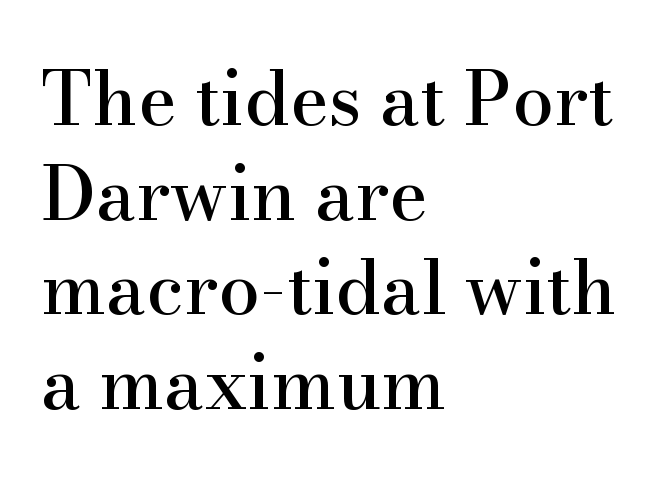
Q: Is the text italic (slanted)? A: No, it is upright.
Q: Is the typeface a serif or a sans-serif typeface? A: Serif.
Q: Is the text underlined? A: No.
Q: How is the paragraph aligned? A: Left-aligned.
Q: Is the spacing between letters normal or unusually wide? A: Normal.
Q: Is the spacing between lines tight, normal or loose? A: Normal.
Q: Width (condensed, normal, or wide)? A: Normal.
Q: Stroke contrast? A: High.
Q: x-height? A: Small.
Q: Monospaced? A: No.
